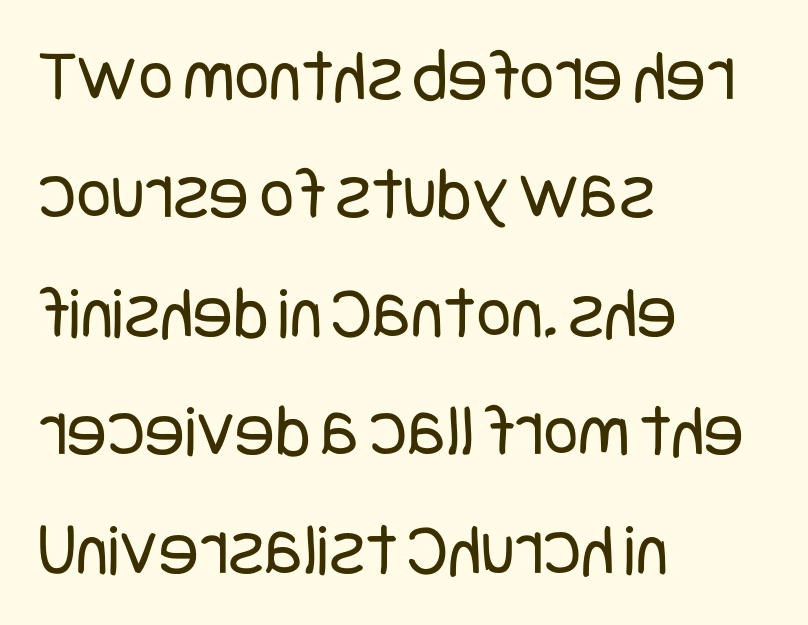
{"serif": "no", "italic": "no", "bold": "no", "weight": "regular", "width": "condensed", "stroke_contrast": "low", "x_height": "large", "underline": "no", "align": "left", "line_spacing": "normal", "line_spacing_ratio": 1.58, "letter_spacing": "normal", "letter_spacing_em": 0.0, "glyph_px": 75}
